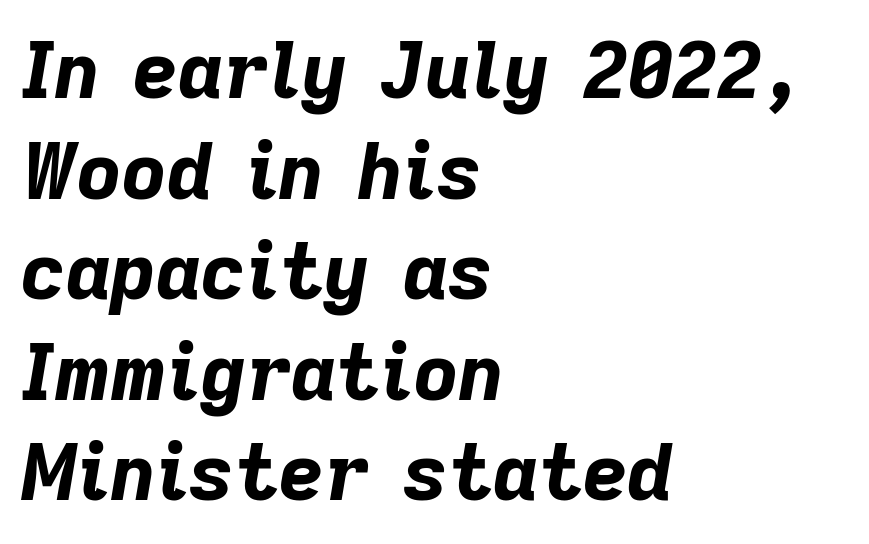
The image shows 78 px bold type, italic (leaning right); set left-aligned, normal line spacing (1.29x), normal letter spacing, not underlined; low stroke contrast and a medium x-height.
